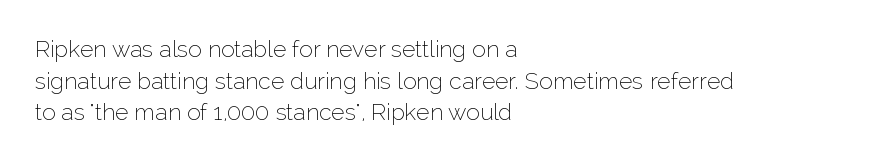
Q: Is the text bold? A: No.
Q: Is the text italic (slanted)? A: No, it is upright.
Q: Is the text underlined? A: No.
Q: How is the paragraph aligned? A: Left-aligned.
Q: Is the spacing between letters normal or unusually wide? A: Normal.
Q: Is the spacing between lines tight, normal or loose? A: Normal.
